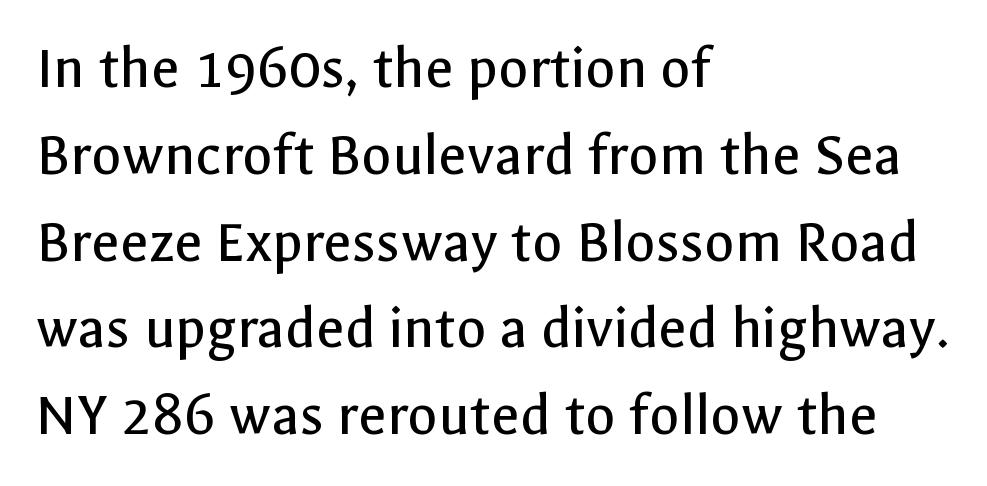
What's the leading like? Ordinary, nothing unusual. This sample has the flowing, uneven cadence of proportional lettering. Horizontally, the lines are justified to the leading edge only. These lines are composed in type without serifs.
